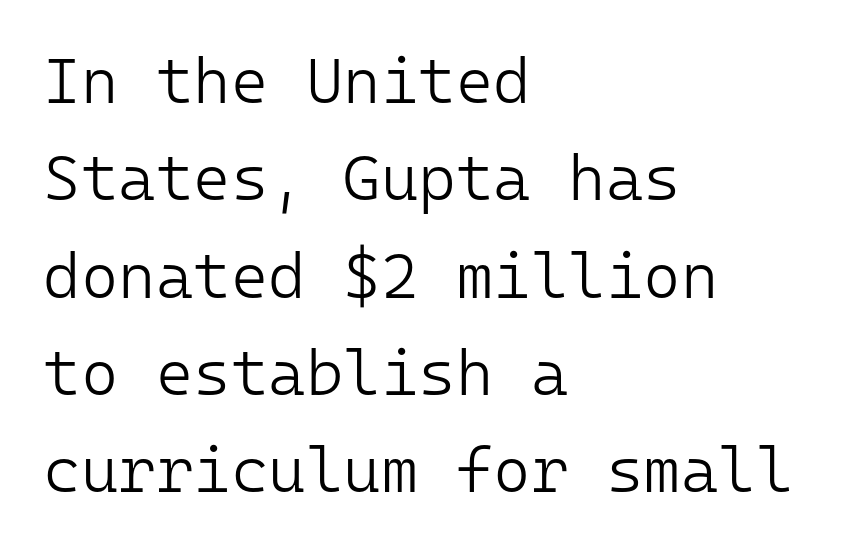
A normal amount of white space separates one row of letters from the next. Each letter, wide or thin by design, is forced into the same width here. There is no visible air inserted between adjacent glyphs. This rendering employs a face without finishing strokes, i.e., a sans-serif. This is roman type, the default non-slanted kind. Weight: not bold — regular or lighter.
